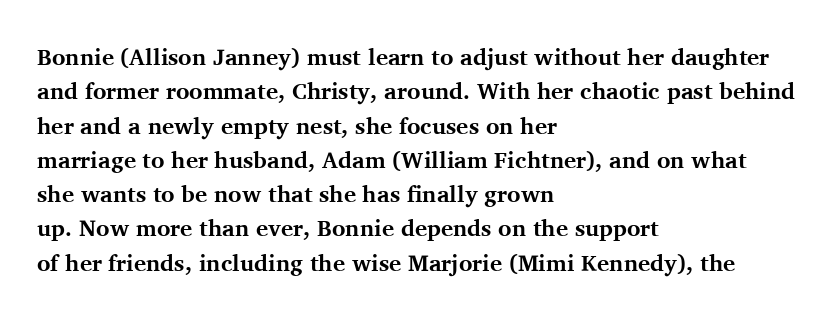
The space directly below the letters is spotless. Interline gaps are of average width in this sample. Ascenders rise straight up at ninety degrees. The rendering anchors every line to the left-hand side. The horizontal fit of the characters is conventional and even. The sample has been set heavy, in full bold.
